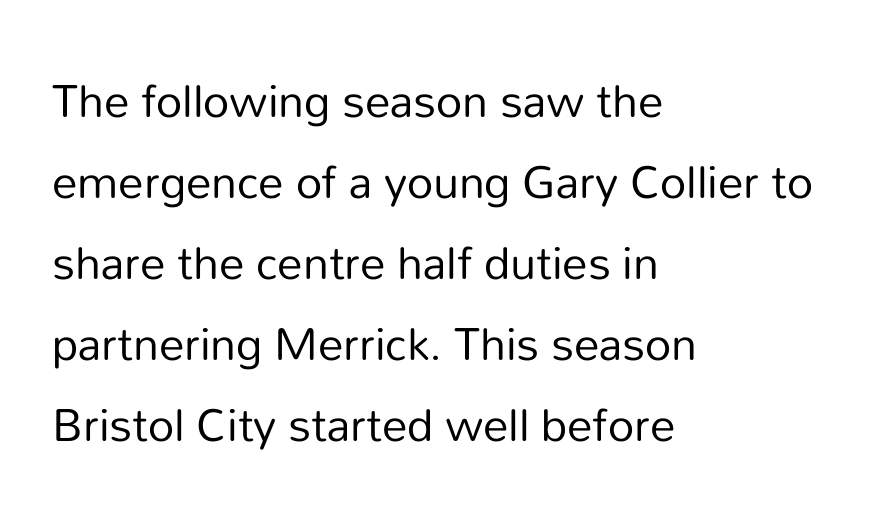
The image shows 51 px regular-weight sans-serif type, upright; set left-aligned, normal line spacing (1.59x), normal letter spacing, not underlined; low stroke contrast and a medium x-height.
